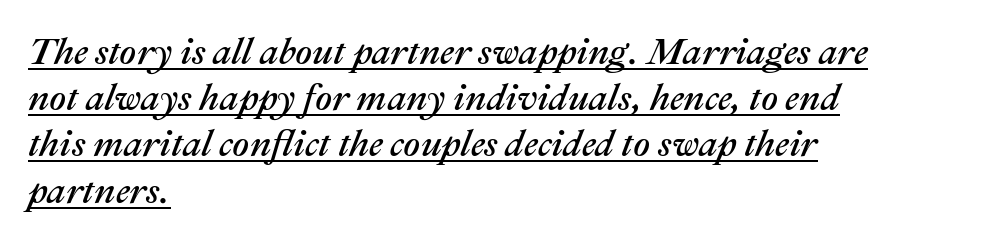
Q: Is the text italic (slanted)? A: Yes, it leans right by about 22 degrees.
Q: Is the text underlined? A: Yes.
Q: How is the paragraph aligned? A: Left-aligned.
Q: Is the spacing between letters normal or unusually wide? A: Normal.
Q: Is the spacing between lines tight, normal or loose? A: Normal.
Q: Width (condensed, normal, or wide)? A: Normal.
Q: Stroke contrast? A: Medium.
Q: x-height? A: Medium.
Q: Monospaced? A: No.
